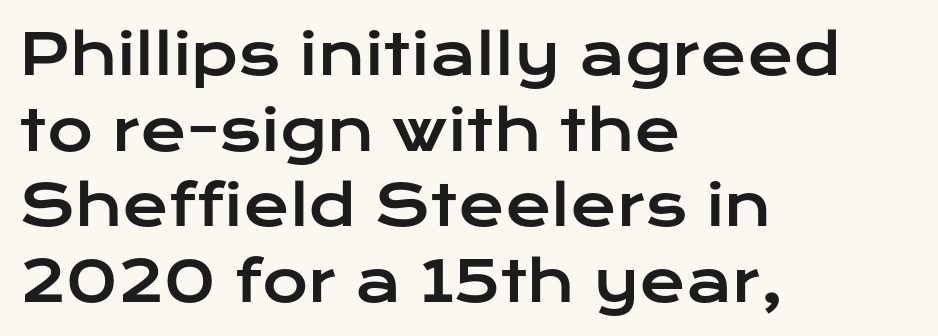
In terms of letterspacing, this is plain default setting. What kind of face is this? One without serifs — a sans. Ordinary non-slanted type is in use. Where is the straight margin? On the left.
